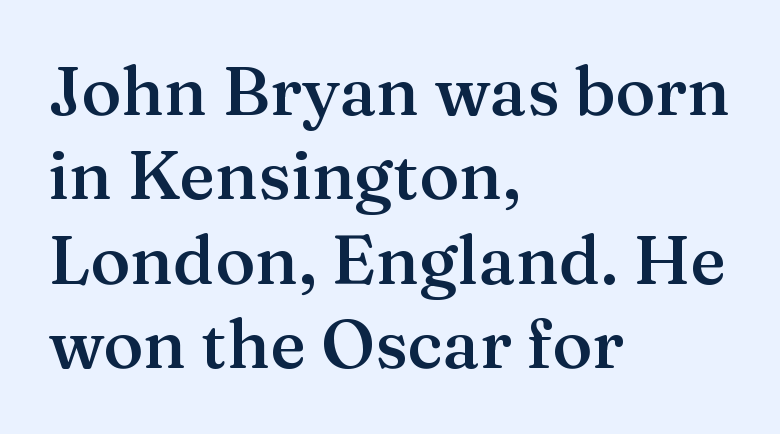
A typesetter would mark this as roman, not italic. On the weight axis this lands at semibold, roughly 600. Look at the bottom of the vertical strokes: they flare into serifs here. Each line starts at the same left margin while the right side varies. This sample has the flowing, uneven cadence of proportional lettering.
